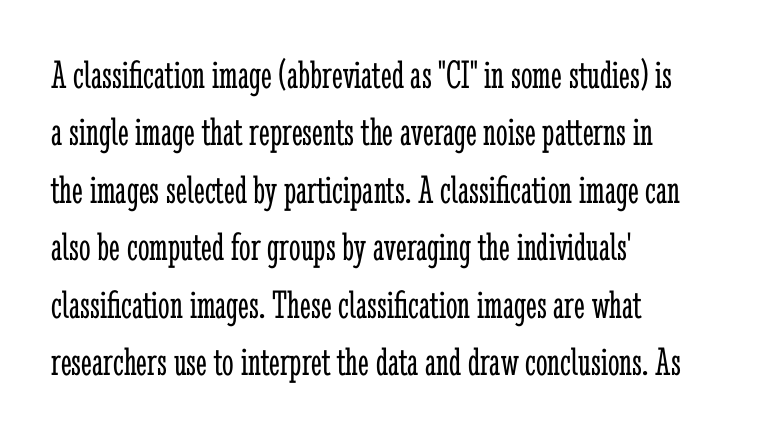
Q: Is the text bold? A: No.
Q: Is the text italic (slanted)? A: No, it is upright.
Q: Is the typeface a serif or a sans-serif typeface? A: Serif.
Q: Is the text underlined? A: No.
Q: How is the paragraph aligned? A: Left-aligned.
Q: Is the spacing between letters normal or unusually wide? A: Normal.
Q: Is the spacing between lines tight, normal or loose? A: Normal.
Q: Width (condensed, normal, or wide)? A: Condensed.
Q: Stroke contrast? A: Low.
Q: x-height? A: Medium.
Q: Monospaced? A: No.
